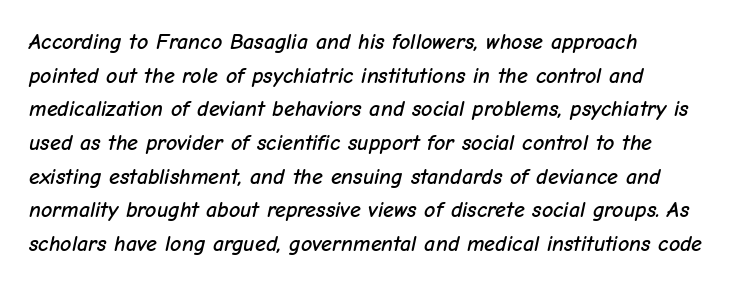
{"italic": "yes", "lean": "right", "slant_degrees": 12, "underline": "no", "align": "left", "line_spacing": "normal", "line_spacing_ratio": 1.53, "letter_spacing": "normal", "letter_spacing_em": 0.0, "glyph_px": 22}
